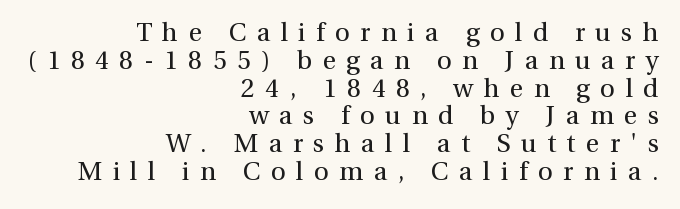
{"italic": "no", "bold": "no", "underline": "no", "align": "right", "line_spacing": "tight", "line_spacing_ratio": 1.07, "letter_spacing": "wide", "letter_spacing_em": 0.4, "glyph_px": 26}
